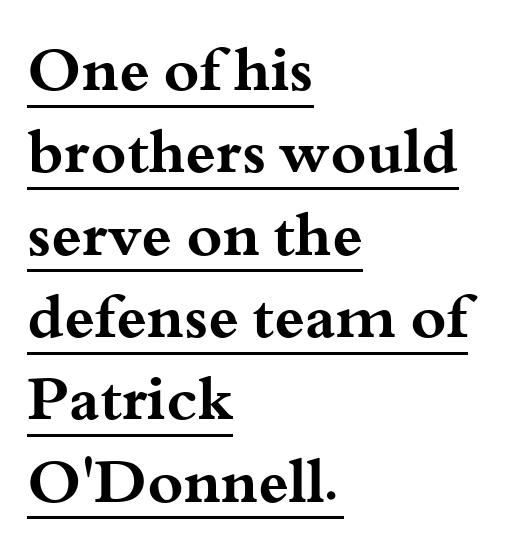
The image shows 61 px bold, wide serif type, upright; set left-aligned, normal line spacing (1.35x), normal letter spacing, underlined; medium stroke contrast and a small x-height.
